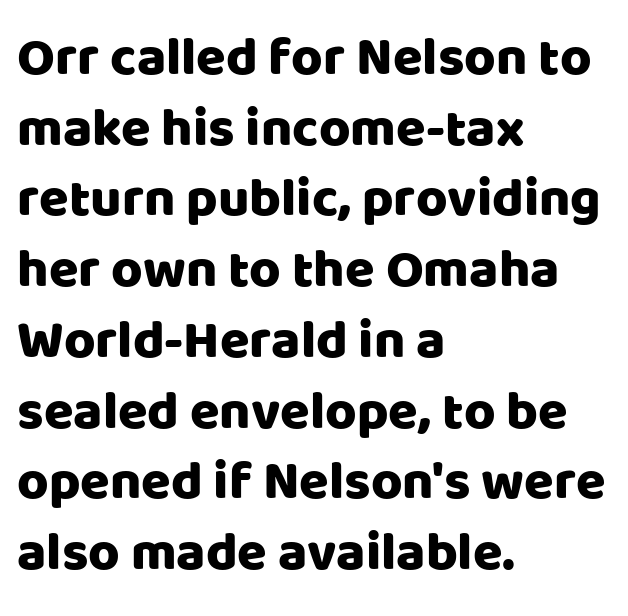
Q: Is the text italic (slanted)? A: No, it is upright.
Q: Is the typeface a serif or a sans-serif typeface? A: Sans-serif.
Q: Is the text underlined? A: No.
Q: How is the paragraph aligned? A: Left-aligned.
Q: Is the spacing between letters normal or unusually wide? A: Normal.
Q: Is the spacing between lines tight, normal or loose? A: Normal.
Q: Width (condensed, normal, or wide)? A: Normal.
Q: Stroke contrast? A: Low.
Q: x-height? A: Large.
Q: Monospaced? A: No.
